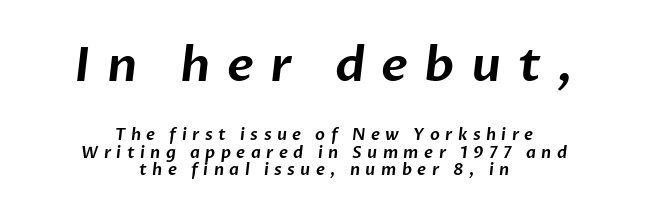
Visually, the top section dominates because its glyphs are scaled up. Visually the block forms a symmetrical silhouette, jagged on both flanks. The leading is snug, giving the passage a crowded texture. The line texture is sparse and dotted thanks to wide tracking. Looks like regular typesetting: each glyph gets only the width it needs.
